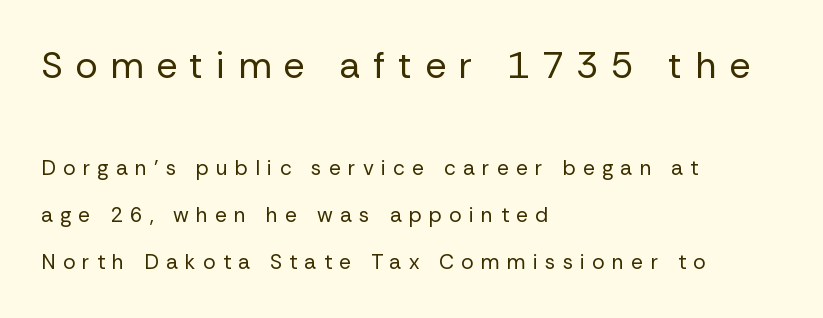
Q: Is the text bold? A: No.
Q: Is the text italic (slanted)? A: No, it is upright.
Q: Is the typeface a serif or a sans-serif typeface? A: Sans-serif.
Q: Is the text underlined? A: No.
Q: How is the paragraph aligned? A: Left-aligned.
Q: Is the spacing between letters normal or unusually wide? A: Unusually wide.
Q: Is the spacing between lines tight, normal or loose? A: Loose.
Q: Which block of text is set in a larger size, the first (top) or the second (bottom)? A: The first (top) one.
Q: Width (condensed, normal, or wide)? A: Normal.
Q: Stroke contrast? A: Low.
Q: x-height? A: Medium.
Q: Monospaced? A: No.
